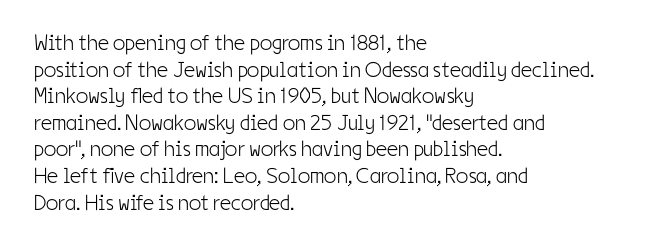
{"italic": "no", "bold": "no", "underline": "no", "align": "left", "line_spacing_ratio": 1.21, "letter_spacing": "normal", "letter_spacing_em": 0.0, "glyph_px": 22}
